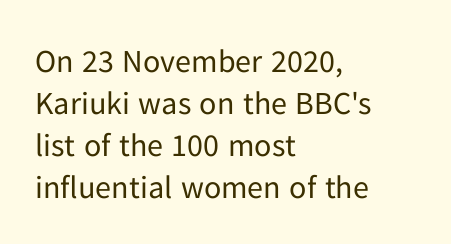
Q: Is the text bold? A: No.
Q: Is the text italic (slanted)? A: No, it is upright.
Q: Is the typeface a serif or a sans-serif typeface? A: Sans-serif.
Q: Is the text underlined? A: No.
Q: How is the paragraph aligned? A: Left-aligned.
Q: Is the spacing between letters normal or unusually wide? A: Normal.
Q: Is the spacing between lines tight, normal or loose? A: Normal.
Q: Width (condensed, normal, or wide)? A: Normal.
Q: Stroke contrast? A: Low.
Q: x-height? A: Medium.
Q: Monospaced? A: No.
